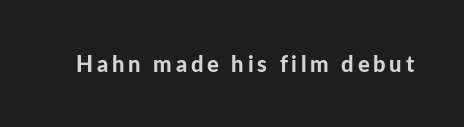
Weight check: bold — yes, fully. Rule under the text: the space is simply empty. Quick note: not italic, upright.
